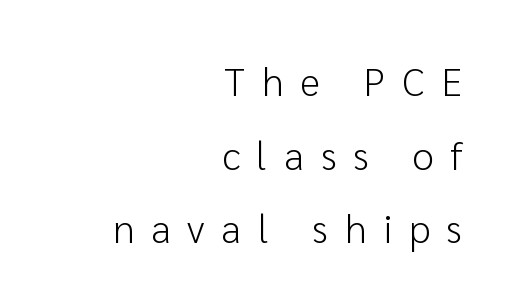
Q: Is the text bold? A: No.
Q: Is the text italic (slanted)? A: No, it is upright.
Q: Is the typeface a serif or a sans-serif typeface? A: Sans-serif.
Q: Is the text underlined? A: No.
Q: How is the paragraph aligned? A: Right-aligned.
Q: Is the spacing between letters normal or unusually wide? A: Unusually wide.
Q: Width (condensed, normal, or wide)? A: Normal.
Q: Stroke contrast? A: Low.
Q: x-height? A: Medium.
Q: Monospaced? A: No.
